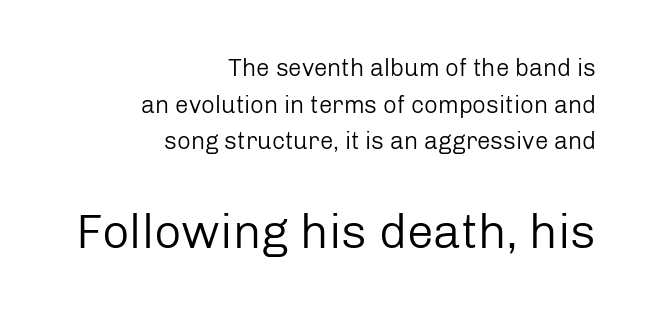
{"serif": "no", "italic": "no", "bold": "no", "weight": "regular", "width": "normal", "stroke_contrast": "low", "x_height": "medium", "monospaced": "no", "underline": "no", "align": "right", "line_spacing": "normal", "line_spacing_ratio": 1.53, "letter_spacing": "normal", "letter_spacing_em": 0.0, "larger_block": "second", "size_ratio": 2.0, "glyph_px": 48}
